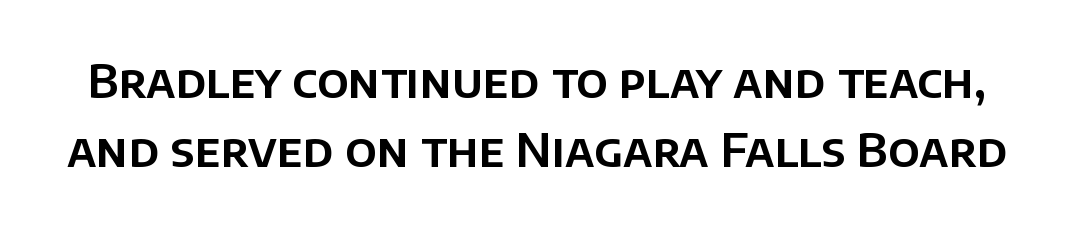
A typesetter would call this proportional, since set widths differ per character. The block of text has a typical density, with ordinary space between rows. The lettering stays uniformly vertical, giving the passage a roman look. The passage shown is not underscored anywhere.
